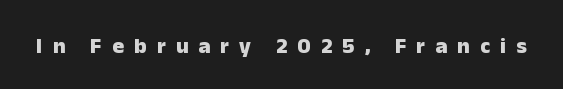
The image shows 22 px bold type, upright; set unusually wide letter spacing (+0.46 em), not underlined.
